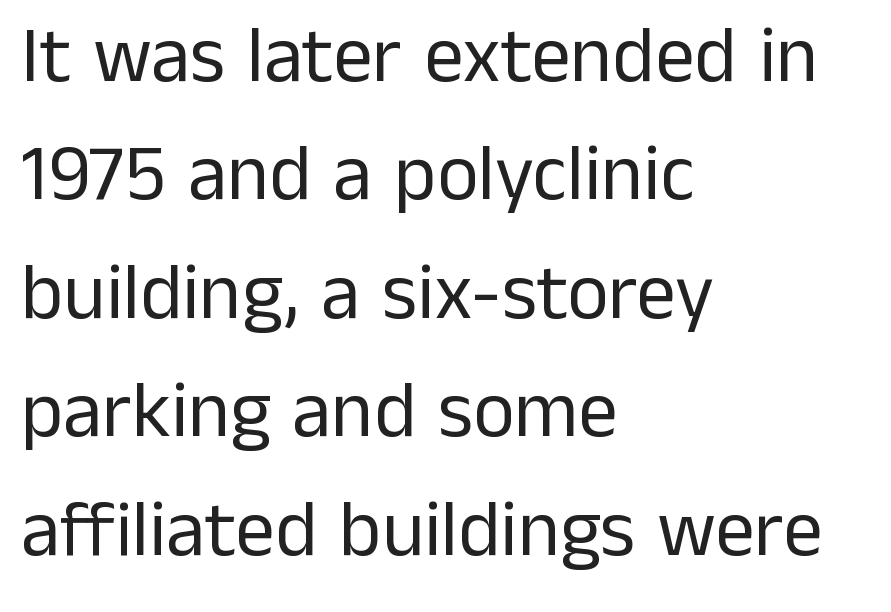
The image shows 79 px regular-weight sans-serif type, upright; set left-aligned, normal line spacing (1.5x), normal letter spacing, not underlined; low stroke contrast and a medium x-height.
